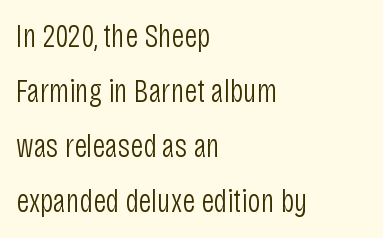
{"serif": "no", "italic": "no", "bold": "no", "weight": "light", "width": "condensed", "stroke_contrast": "low", "x_height": "large", "monospaced": "no", "underline": "no", "align": "left", "line_spacing": "normal", "line_spacing_ratio": 1.67, "letter_spacing": "normal", "letter_spacing_em": 0.0, "glyph_px": 33}
